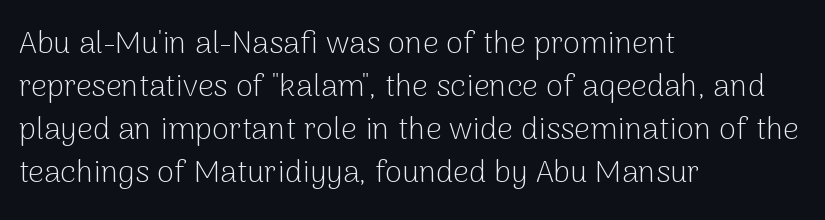
Q: Is the text bold? A: No.
Q: Is the text italic (slanted)? A: No, it is upright.
Q: Is the typeface a serif or a sans-serif typeface? A: Sans-serif.
Q: Is the text underlined? A: No.
Q: How is the paragraph aligned? A: Left-aligned.
Q: Is the spacing between letters normal or unusually wide? A: Normal.
Q: Is the spacing between lines tight, normal or loose? A: Normal.
Q: Width (condensed, normal, or wide)? A: Normal.
Q: Stroke contrast? A: Low.
Q: x-height? A: Medium.
Q: Monospaced? A: No.
